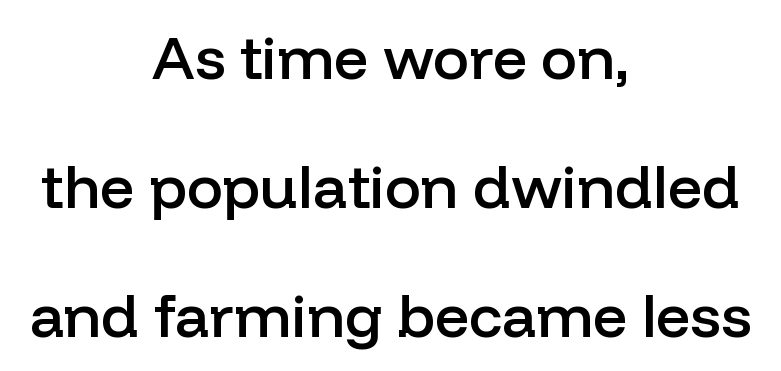
Q: Is the text bold? A: Semi-bold.
Q: Is the text italic (slanted)? A: No, it is upright.
Q: Is the typeface a serif or a sans-serif typeface? A: Sans-serif.
Q: Is the text underlined? A: No.
Q: How is the paragraph aligned? A: Centered.
Q: Is the spacing between letters normal or unusually wide? A: Normal.
Q: Is the spacing between lines tight, normal or loose? A: Loose.
Q: Width (condensed, normal, or wide)? A: Normal.
Q: Stroke contrast? A: Low.
Q: x-height? A: Medium.
Q: Monospaced? A: No.
